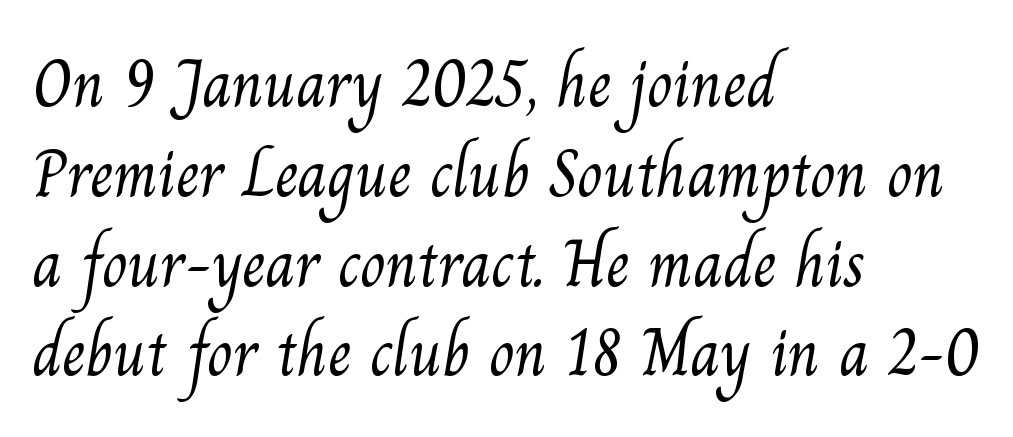
Q: Is the text bold? A: No.
Q: Is the typeface a serif or a sans-serif typeface? A: Serif.
Q: Is the text underlined? A: No.
Q: How is the paragraph aligned? A: Left-aligned.
Q: Is the spacing between letters normal or unusually wide? A: Normal.
Q: Is the spacing between lines tight, normal or loose? A: Normal.
Q: Width (condensed, normal, or wide)? A: Normal.
Q: Stroke contrast? A: Medium.
Q: x-height? A: Small.
Q: Monospaced? A: No.
